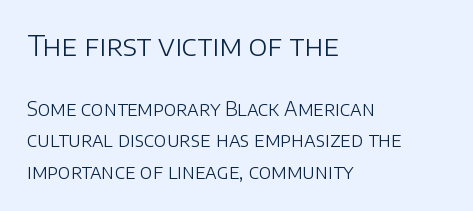
The letters look calm and open, with moderate or lighter stems. Typographically, this falls in the sans-serif category. The horizontal fit of the characters is conventional and even. The passage shown begins with its larger block and ends with its smaller one. Has an underline been added? It has not.
